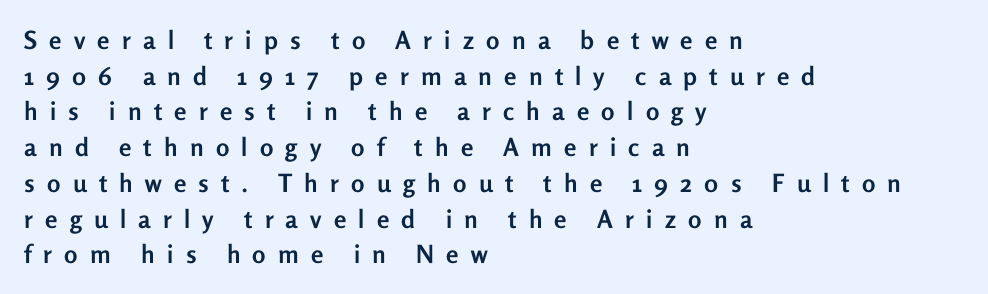
Where is the straight margin? On the left. In terms of letterspacing, this is a distinctly airy, spread setting. Horizontal bands of white between lines are of average thickness. Quick note: not italic, upright.
